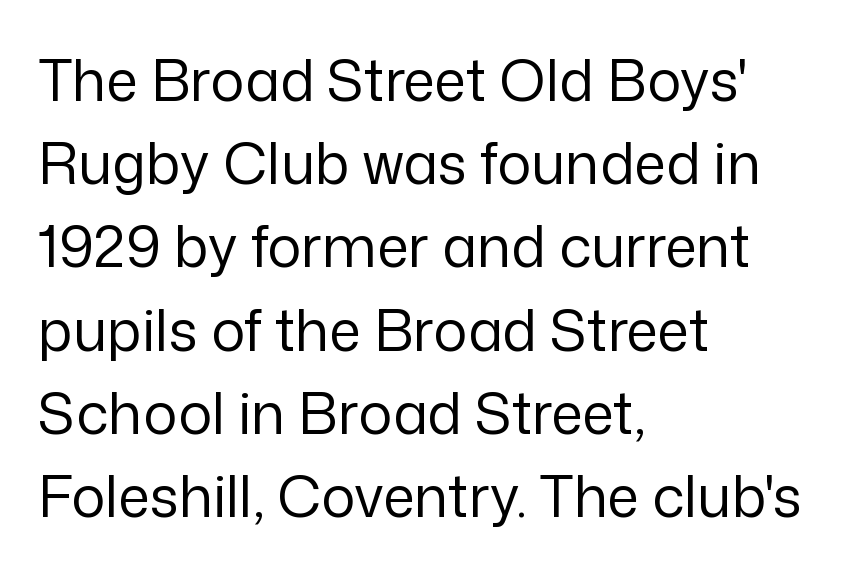
The image shows 57 px regular-weight sans-serif type, upright; set left-aligned, normal line spacing (1.46x), normal letter spacing, not underlined; low stroke contrast and a medium x-height.
